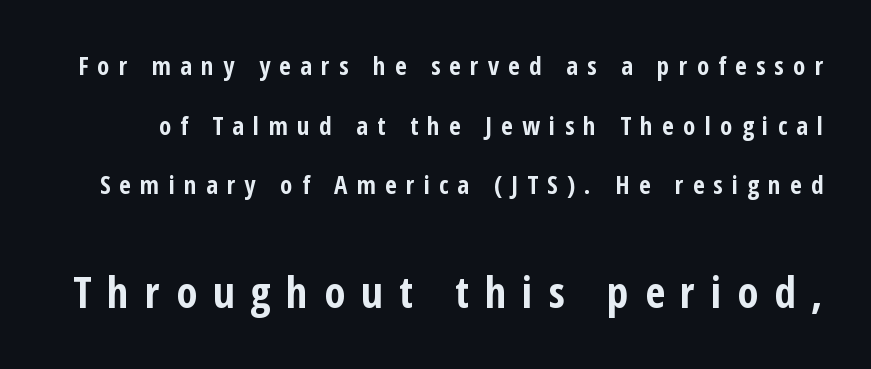
The image shows 43 px bold, condensed sans-serif type, upright; set loose line spacing (2.39x), unusually wide letter spacing (+0.37 em), not underlined; the second (bottom) block is 1.72x larger; low stroke contrast and a medium x-height.
